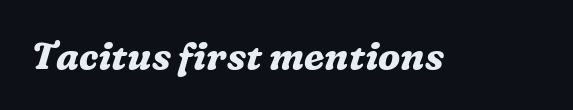
Q: Is the text bold? A: Yes.
Q: Is the text italic (slanted)? A: Yes, it leans right by about 16 degrees.
Q: Is the typeface a serif or a sans-serif typeface? A: Serif.
Q: Is the text underlined? A: No.
Q: Is the spacing between letters normal or unusually wide? A: Normal.
Q: Width (condensed, normal, or wide)? A: Normal.
Q: Stroke contrast? A: Medium.
Q: x-height? A: Medium.
Q: Monospaced? A: No.
